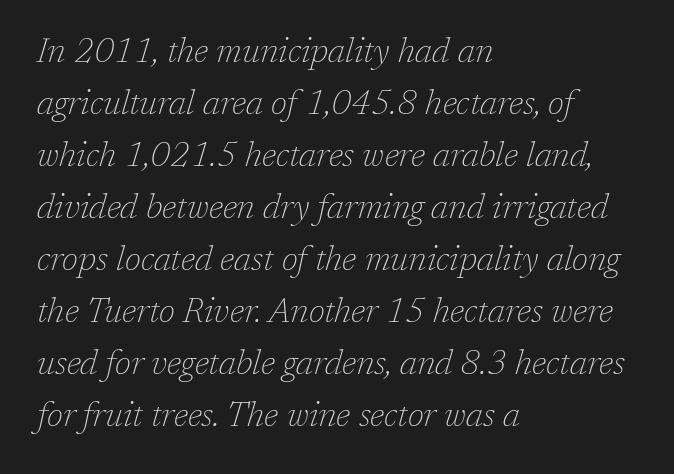
Q: Is the text bold? A: No.
Q: Is the text italic (slanted)? A: Yes, it leans right by about 17 degrees.
Q: Is the typeface a serif or a sans-serif typeface? A: Serif.
Q: Is the text underlined? A: No.
Q: How is the paragraph aligned? A: Left-aligned.
Q: Is the spacing between letters normal or unusually wide? A: Normal.
Q: Is the spacing between lines tight, normal or loose? A: Normal.
Q: Width (condensed, normal, or wide)? A: Normal.
Q: Stroke contrast? A: Low.
Q: x-height? A: Medium.
Q: Monospaced? A: No.
